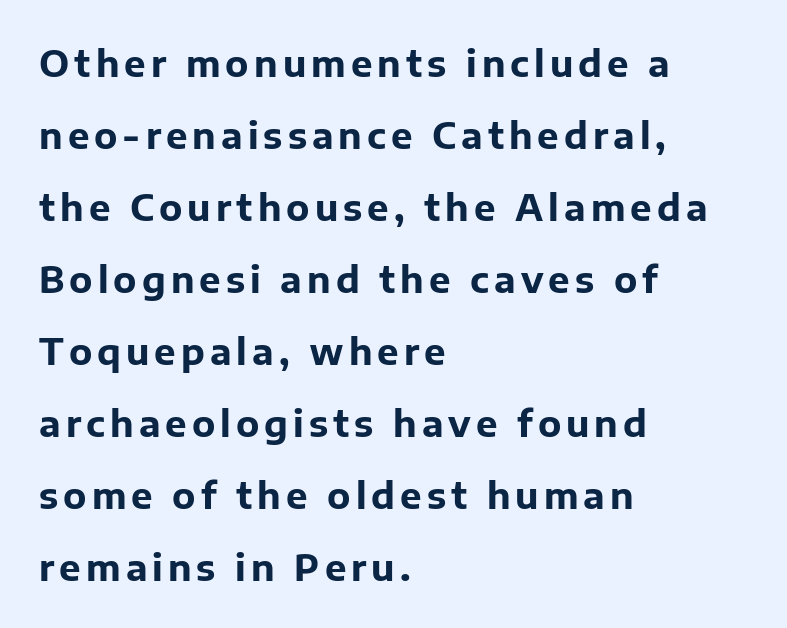
Q: Is the text bold? A: Yes.
Q: Is the text italic (slanted)? A: No, it is upright.
Q: Is the typeface a serif or a sans-serif typeface? A: Sans-serif.
Q: Is the text underlined? A: No.
Q: How is the paragraph aligned? A: Left-aligned.
Q: Is the spacing between lines tight, normal or loose? A: Loose.
Q: Width (condensed, normal, or wide)? A: Normal.
Q: Stroke contrast? A: Low.
Q: x-height? A: Medium.
Q: Monospaced? A: No.
